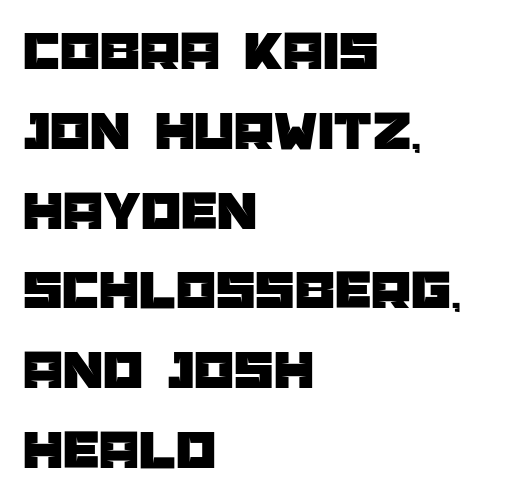
{"serif": "no", "italic": "no", "width": "normal", "stroke_contrast": "low", "x_height": "large", "monospaced": "no", "underline": "no", "align": "left", "line_spacing": "normal", "line_spacing_ratio": 1.4, "letter_spacing": "normal", "letter_spacing_em": 0.0, "glyph_px": 57}
